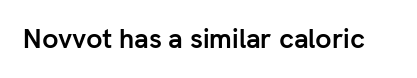
What stands out about the letter spacing? Nothing — it is the standard amount. No italicization has been applied; the sample stays upright. The gap between lines stays unmarked. Thick stems and heavy bowls — unmistakably bold.
